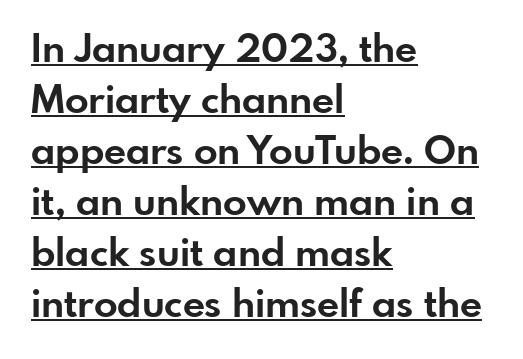
Q: Is the text bold? A: Yes.
Q: Is the text italic (slanted)? A: No, it is upright.
Q: Is the typeface a serif or a sans-serif typeface? A: Sans-serif.
Q: Is the text underlined? A: Yes.
Q: How is the paragraph aligned? A: Left-aligned.
Q: Is the spacing between letters normal or unusually wide? A: Normal.
Q: Is the spacing between lines tight, normal or loose? A: Normal.
Q: Width (condensed, normal, or wide)? A: Normal.
Q: Stroke contrast? A: Low.
Q: x-height? A: Small.
Q: Monospaced? A: No.
